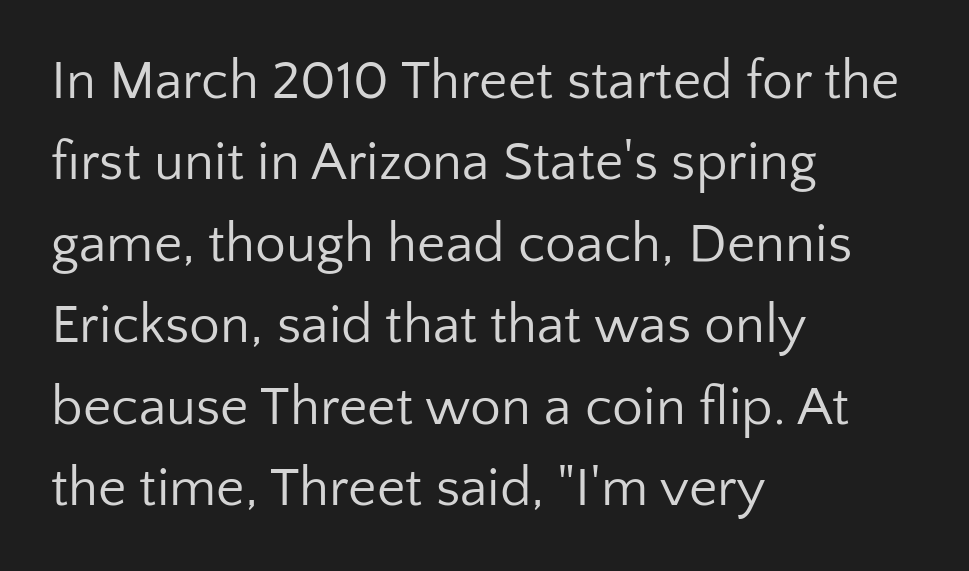
Each letter keeps its own natural width here, so spacing adapts to shape. What's the leading like? Ordinary, nothing unusual. You could call the tracking neutral — neither tight nor loose. This sample is left-justified, so line endings fall wherever the words run out.
